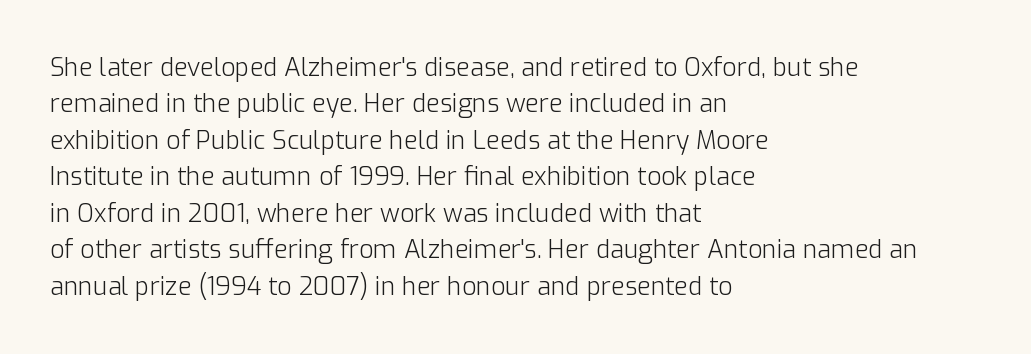
Q: Is the text bold? A: No.
Q: Is the text italic (slanted)? A: No, it is upright.
Q: Is the text underlined? A: No.
Q: How is the paragraph aligned? A: Left-aligned.
Q: Is the spacing between letters normal or unusually wide? A: Normal.
Q: Is the spacing between lines tight, normal or loose? A: Normal.
